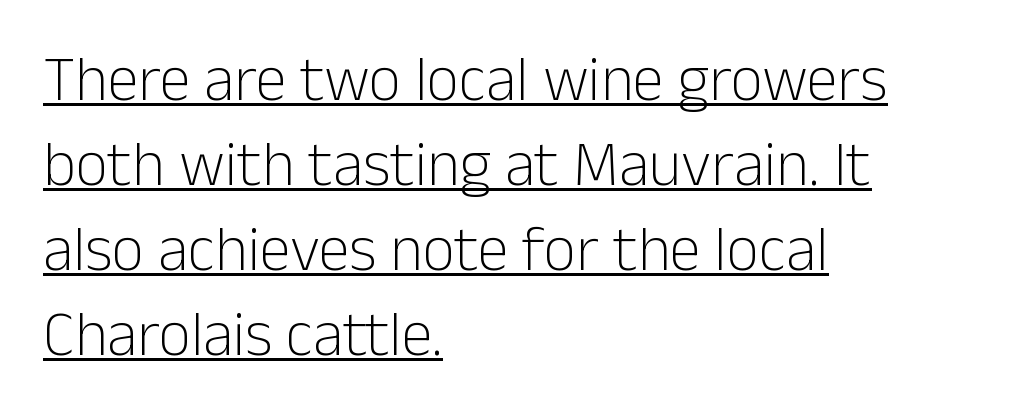
The typesetter has applied underlining to the passage shown. Here the glyphs are tracked normally, forming tight word shapes. Designer's note — italics off, roman on. Letters have the restrained weight of plain body copy at most.
